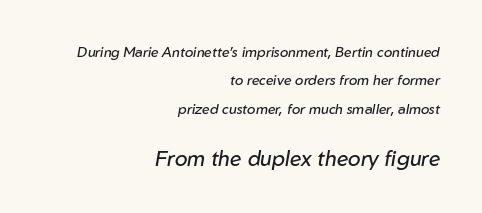
Here the glyphs are tracked normally, forming tight word shapes. Notice how the passage keeps a crisp vertical edge on the right only. The specimen reads as italic at a glance. Airy leading. The letters look calm and open, with moderate or lighter stems.
